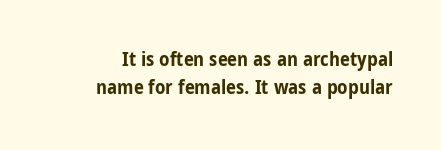
The letterforms sit shoulder to shoulder at normal distance. Every character sits straight up, as roman type does. Descender tails drop into unmarked territory. Bold? Absolutely — the strokes are thick and heavy. A normal amount of white space separates one row of letters from the next.
